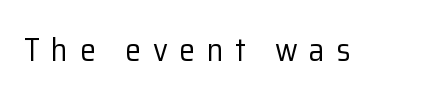
Q: Is the text bold? A: No.
Q: Is the text italic (slanted)? A: No, it is upright.
Q: Is the typeface a serif or a sans-serif typeface? A: Sans-serif.
Q: Is the text underlined? A: No.
Q: Is the spacing between letters normal or unusually wide? A: Unusually wide.
Q: Width (condensed, normal, or wide)? A: Normal.
Q: Stroke contrast? A: Low.
Q: x-height? A: Medium.
Q: Monospaced? A: No.
